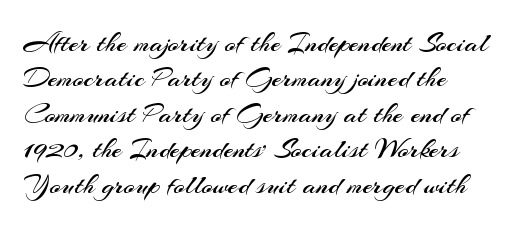
{"serif": "no", "bold": "no", "weight": "regular", "width": "normal", "stroke_contrast": "medium", "x_height": "small", "monospaced": "no", "underline": "no", "align": "left", "line_spacing_ratio": 1.22, "letter_spacing": "normal", "letter_spacing_em": 0.0, "glyph_px": 29}
